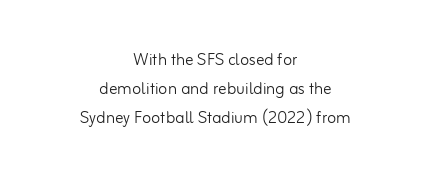
The image shows 21 px text type, upright; set centered, normal line spacing (1.39x), normal letter spacing, not underlined.
